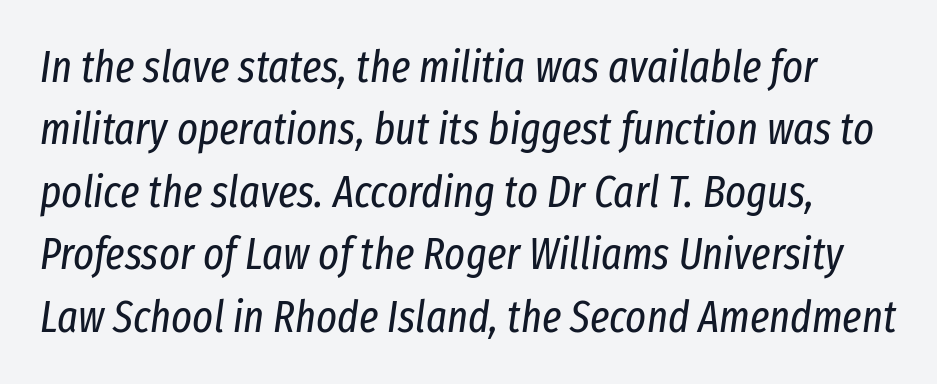
Q: Is the text bold? A: No.
Q: Is the text italic (slanted)? A: Yes, it leans right by about 8 degrees.
Q: Is the text underlined? A: No.
Q: Is the spacing between letters normal or unusually wide? A: Normal.
Q: Is the spacing between lines tight, normal or loose? A: Normal.
Q: Width (condensed, normal, or wide)? A: Condensed.
Q: Stroke contrast? A: Low.
Q: x-height? A: Medium.
Q: Monospaced? A: No.
